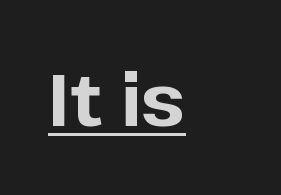
Q: Is the text bold? A: Yes.
Q: Is the text italic (slanted)? A: No, it is upright.
Q: Is the typeface a serif or a sans-serif typeface? A: Sans-serif.
Q: Is the text underlined? A: Yes.
Q: How is the paragraph aligned? A: Left-aligned.
Q: Is the spacing between letters normal or unusually wide? A: Normal.
Q: Width (condensed, normal, or wide)? A: Normal.
Q: Stroke contrast? A: Low.
Q: x-height? A: Medium.
Q: Monospaced? A: No.
